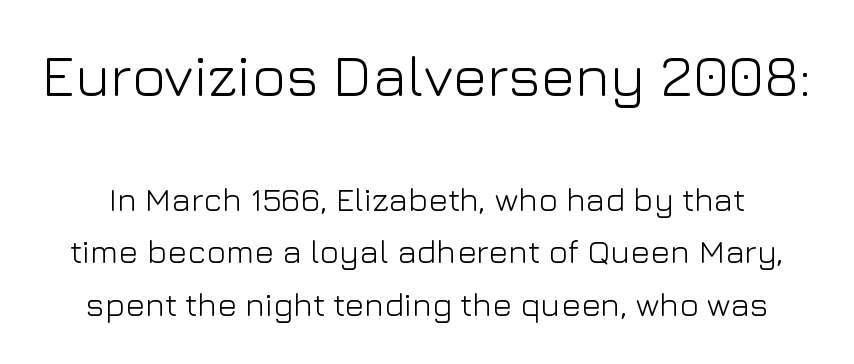
The specimen reads as upright at a glance. Serifs: no, the terminals of the letterforms are clean. You get the large type first, then a drop to smaller type. Compared with a typical body face, this is equally light or lighter still. Is this a fixed-width face? No — the glyphs have proportional, varying widths. Short note: letters normally spaced.
